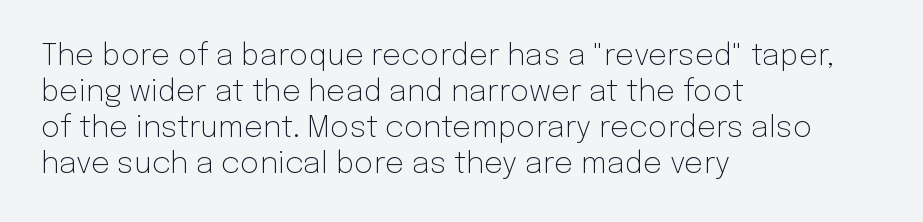
A typesetter would mark this as roman, not italic. Letter spacing: default. Varying glyph widths throughout — classic text-font behaviour. Lines of text with bare space underneath.
